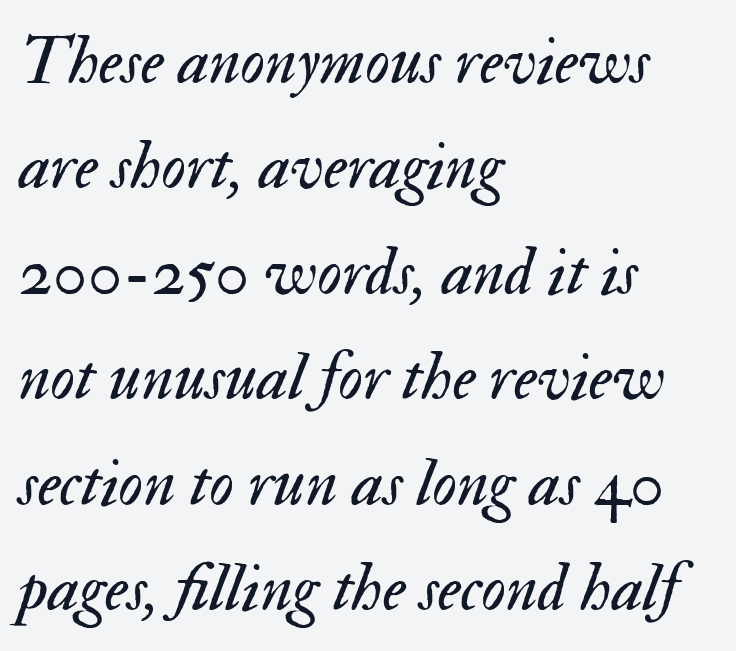
The image shows 68 px regular-weight type, italic (leaning right); set left-aligned, normal line spacing (1.55x), normal letter spacing, not underlined; medium stroke contrast and a small x-height.
